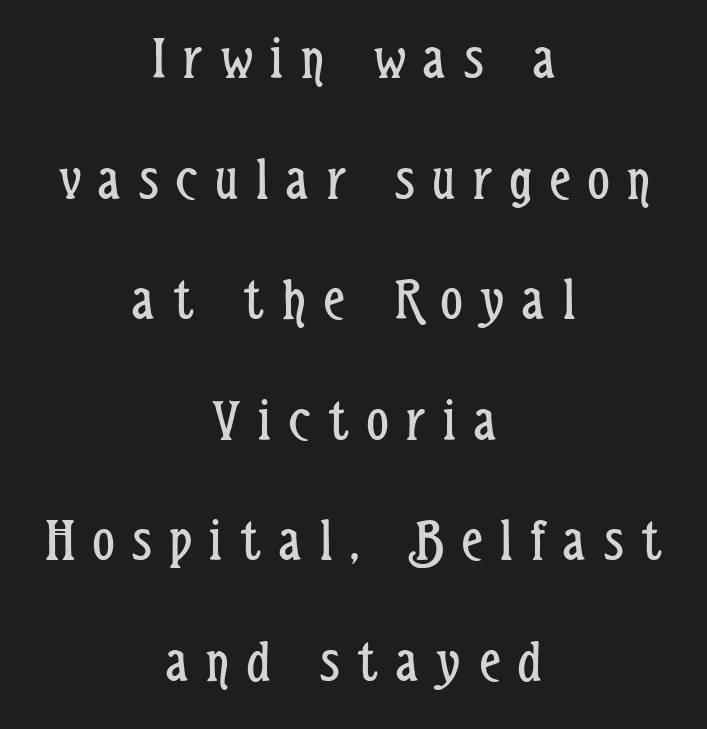
The image shows 60 px regular-weight, condensed sans-serif type, upright; set centered, loose line spacing (2.01x), unusually wide letter spacing (+0.3 em), not underlined; low stroke contrast and a medium x-height.
